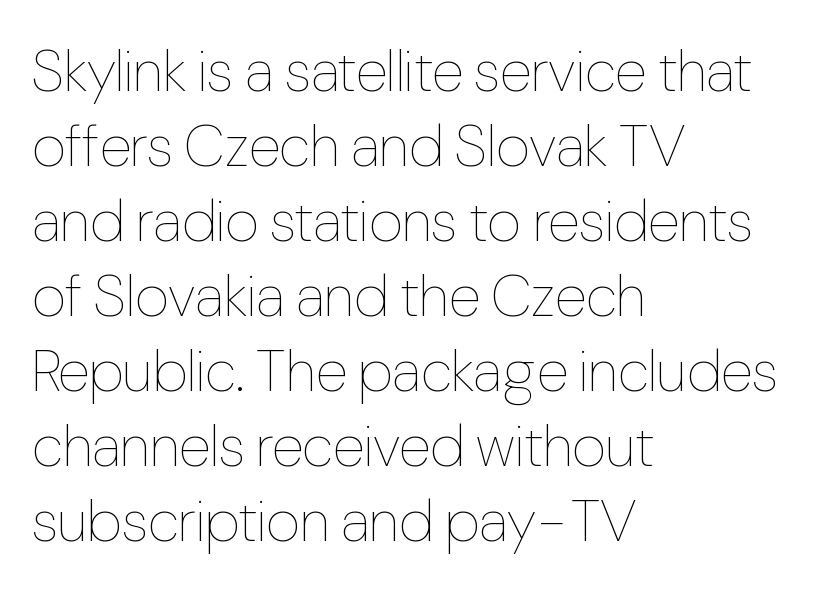
The image shows 59 px thin, condensed type, upright; set left-aligned, normal line spacing (1.27x), normal letter spacing, not underlined; low stroke contrast and a medium x-height.
